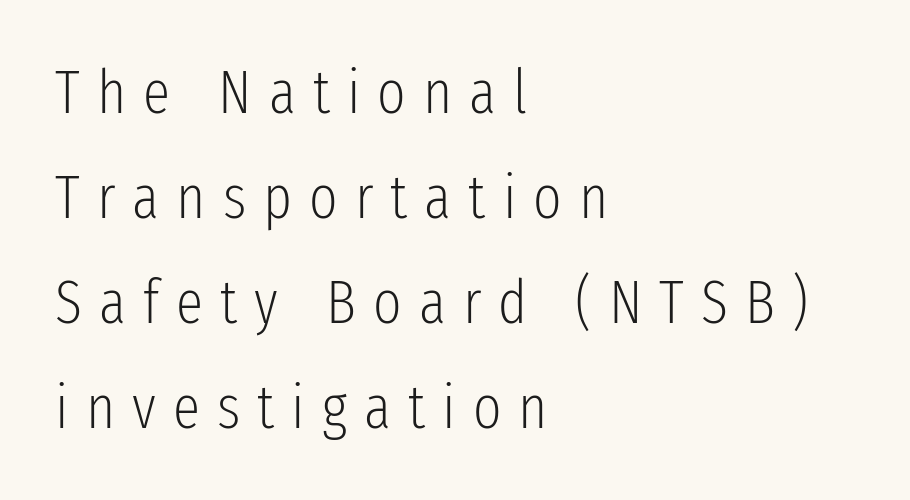
Inter-character spacing is expanded well beyond the font's built-in metrics. No word sits above an underline. When letters stand straight like this, we call the style roman or upright. Weight: regular or lighter. Examine the stroke ends and you'll find no serifs.
